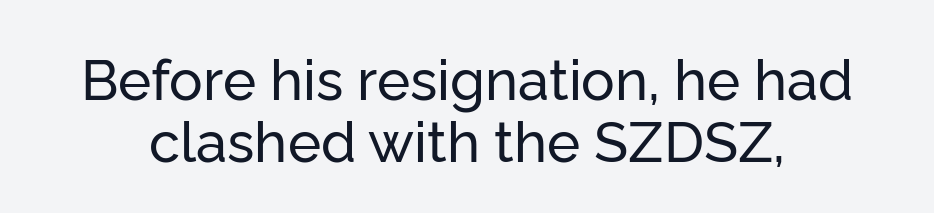
Q: Is the text italic (slanted)? A: No, it is upright.
Q: Is the typeface a serif or a sans-serif typeface? A: Sans-serif.
Q: Is the text underlined? A: No.
Q: Is the spacing between letters normal or unusually wide? A: Normal.
Q: Is the spacing between lines tight, normal or loose? A: Tight.
Q: Width (condensed, normal, or wide)? A: Normal.
Q: Stroke contrast? A: Low.
Q: x-height? A: Medium.
Q: Monospaced? A: No.
